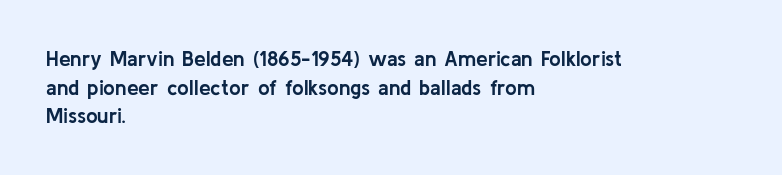
Q: Is the text bold? A: Yes.
Q: Is the text italic (slanted)? A: No, it is upright.
Q: Is the text underlined? A: No.
Q: How is the paragraph aligned? A: Left-aligned.
Q: Is the spacing between letters normal or unusually wide? A: Normal.
Q: Is the spacing between lines tight, normal or loose? A: Normal.
